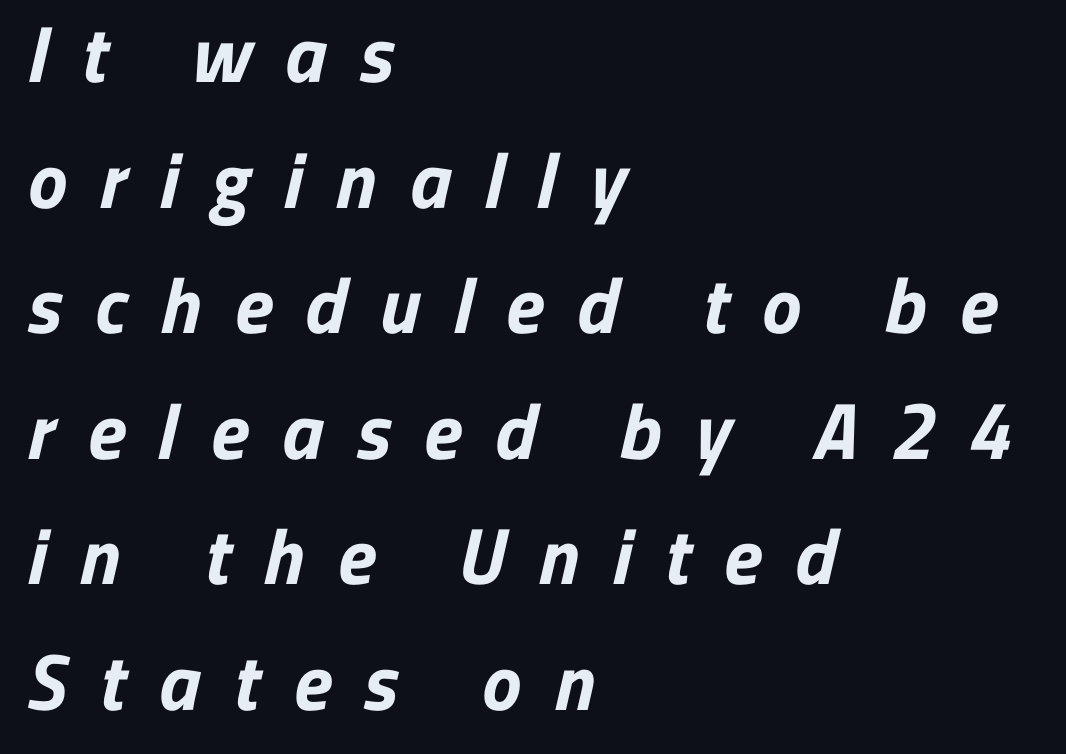
{"serif": "no", "bold": "yes", "weight": "bold", "width": "normal", "stroke_contrast": "low", "x_height": "medium", "monospaced": "no", "underline": "no", "align": "left", "line_spacing": "normal", "line_spacing_ratio": 1.59, "letter_spacing": "wide", "letter_spacing_em": 0.42, "glyph_px": 79}
